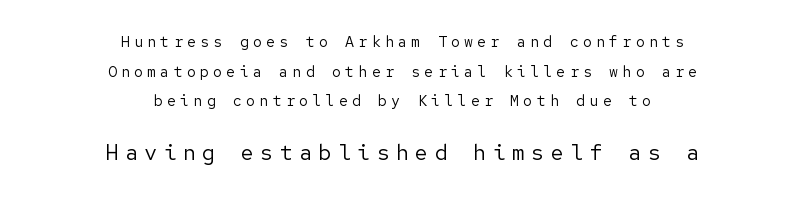
The image shows 22 px text type, upright; set centered, loose line spacing (1.97x), unusually wide letter spacing (+0.28 em), not underlined; the second (bottom) block is 1.47x larger.
